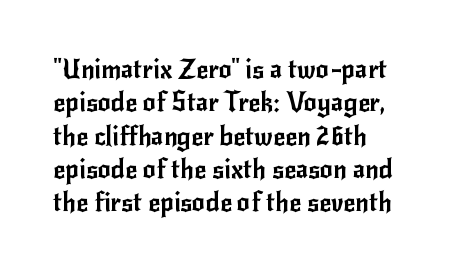
{"italic": "no", "underline": "no", "align": "left", "line_spacing": "normal", "line_spacing_ratio": 1.28, "letter_spacing": "normal", "letter_spacing_em": 0.0, "glyph_px": 26}
